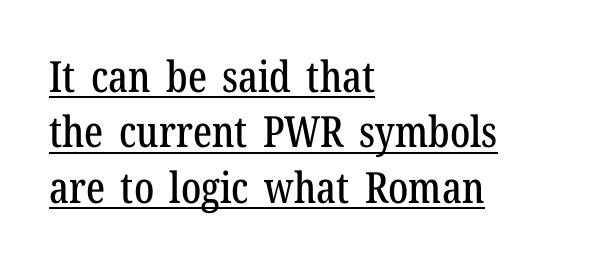
Q: Is the text italic (slanted)? A: No, it is upright.
Q: Is the typeface a serif or a sans-serif typeface? A: Serif.
Q: Is the text underlined? A: Yes.
Q: How is the paragraph aligned? A: Left-aligned.
Q: Is the spacing between letters normal or unusually wide? A: Normal.
Q: Is the spacing between lines tight, normal or loose? A: Normal.
Q: Width (condensed, normal, or wide)? A: Condensed.
Q: Stroke contrast? A: Low.
Q: x-height? A: Medium.
Q: Monospaced? A: No.
